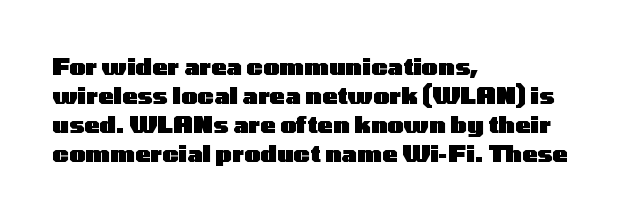
Q: Is the text bold? A: Yes.
Q: Is the text italic (slanted)? A: No, it is upright.
Q: Is the text underlined? A: No.
Q: How is the paragraph aligned? A: Left-aligned.
Q: Is the spacing between letters normal or unusually wide? A: Normal.
Q: Is the spacing between lines tight, normal or loose? A: Normal.
